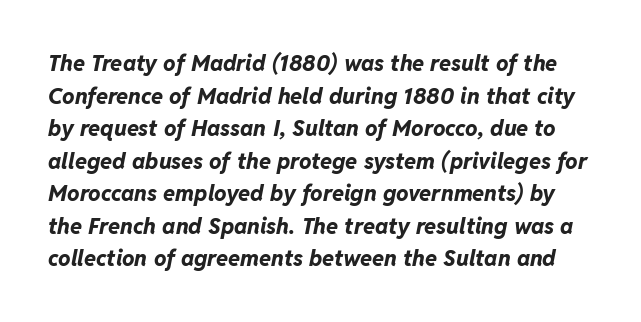
The image shows 22 px bold type, italic (leaning right); set normal line spacing (1.48x), normal letter spacing, not underlined.
